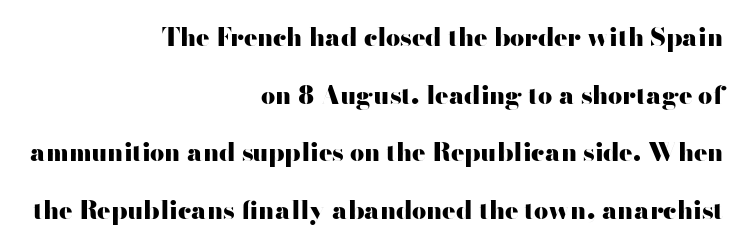
The lines in this sample share a right terminus and differ only in where they begin. The lines are spread far apart with generous leading. Quick note: underline off. The characters look thick and weighty, a clear bold. The type sits square on the baseline with zero lean.
